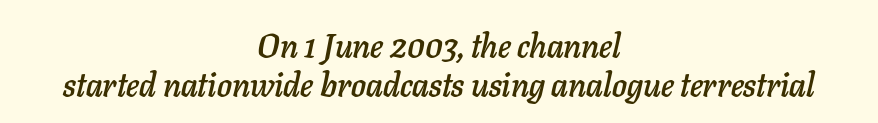
{"italic": "yes", "lean": "right", "slant_degrees": 11, "width": "normal", "stroke_contrast": "low", "x_height": "medium", "monospaced": "no", "underline": "no", "align": "center", "line_spacing_ratio": 1.18, "letter_spacing": "normal", "letter_spacing_em": 0.0, "glyph_px": 33}
